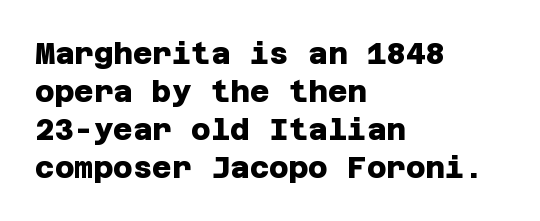
The image shows 30 px heavy sans-serif type; set left-aligned, normal line spacing (1.27x), normal letter spacing, not underlined; low stroke contrast and a large x-height.
